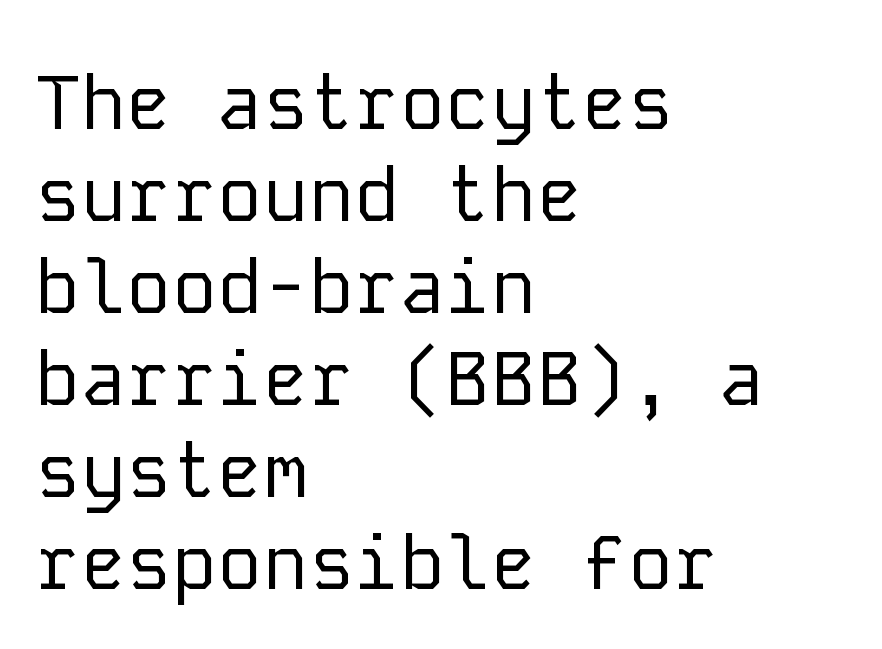
Q: Is the text bold? A: No.
Q: Is the text italic (slanted)? A: No, it is upright.
Q: Is the typeface a serif or a sans-serif typeface? A: Sans-serif.
Q: Is the text underlined? A: No.
Q: How is the paragraph aligned? A: Left-aligned.
Q: Is the spacing between letters normal or unusually wide? A: Normal.
Q: Width (condensed, normal, or wide)? A: Normal.
Q: Stroke contrast? A: Low.
Q: x-height? A: Medium.
Q: Monospaced? A: Yes.
